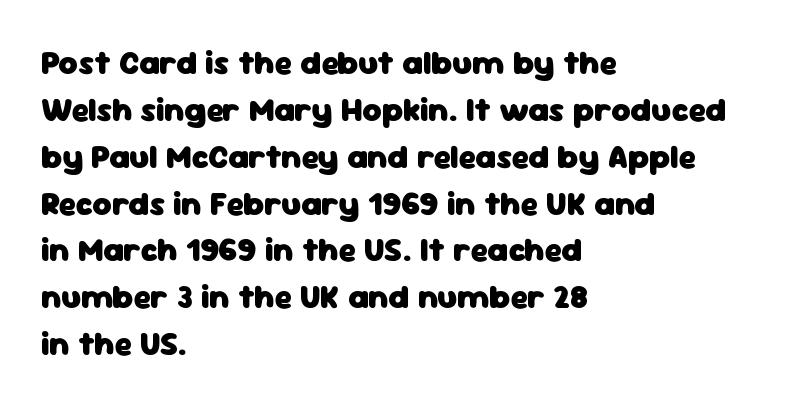
This sample uses plain, unmodified letter spacing. This rendering features lettering with no underline. The lines sit at an ordinary, default distance from one another. These words are printed bold, with thick strokes throughout. Check where the strokes stop: nothing finishes them off — pure sans.
